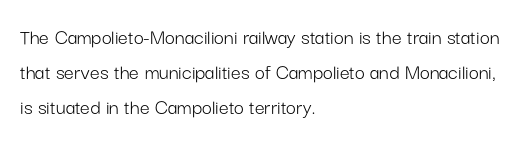
The image shows 22 px text type, upright; set left-aligned, normal line spacing (1.58x), normal letter spacing, not underlined.
